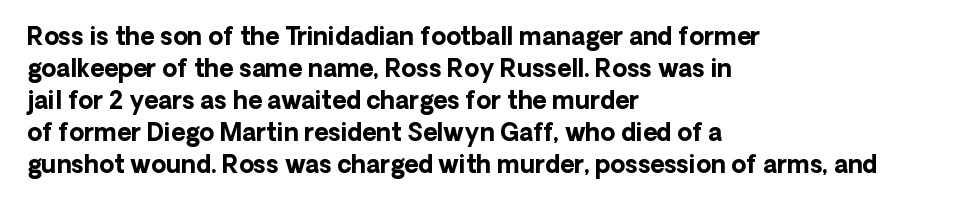
The image shows 24 px bold type, upright; set left-aligned, normal line spacing (1.33x), normal letter spacing, not underlined.
